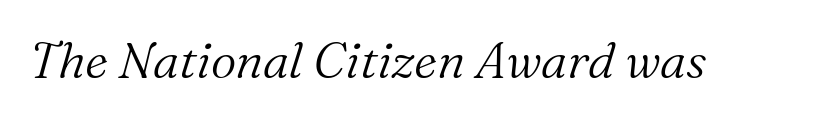
These glyphs show unthickened strokes, regular width or finer. Check under the words: just untouched page. Do the characters align in a grid? No, the font is proportional. Every character sits at an angle, as italics do. You can tell from the footed stems that serif type was used.
